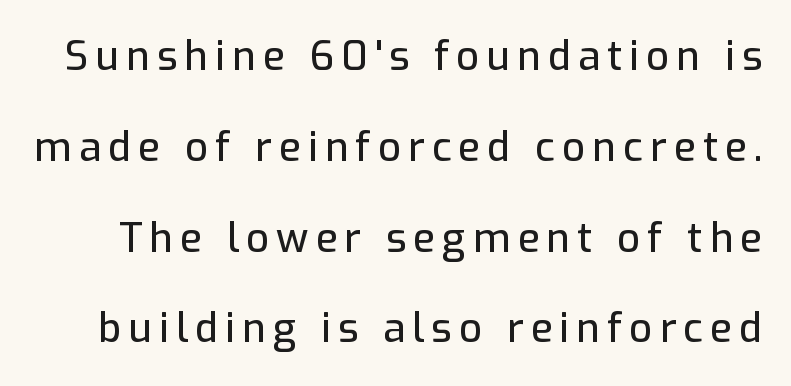
A typesetter would call this proportional, since set widths differ per character. The typeface chosen for these lines omits serifs. A bare baseline throughout the passage. Italic: no, the glyphs are upright roman. Quick note: interline space is abundant.
